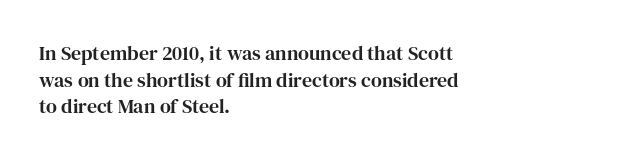
{"italic": "no", "underline": "no", "align": "left", "line_spacing": "normal", "line_spacing_ratio": 1.33, "letter_spacing": "normal", "letter_spacing_em": 0.0, "glyph_px": 20}
